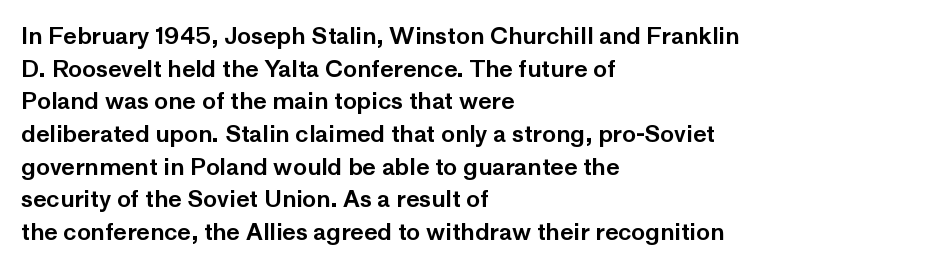
The image shows 23 px text type, upright; set left-aligned, normal line spacing (1.42x), normal letter spacing, not underlined.
